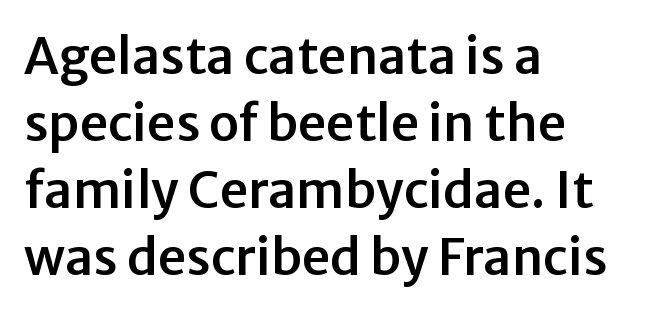
This sample keeps an unexceptional amount of space between lines. Every character sits straight up, as roman type does. Observe the absence of serifs on each vertical stroke in this sample. If you drew a ruler down the left edge, every line would touch it. Each row of text sits above clean, open space. Character widths vary here, with narrow letters taking less room than wide ones.
